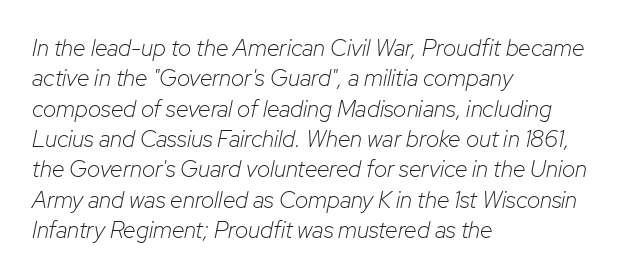
Q: Is the text bold? A: No.
Q: Is the text italic (slanted)? A: Yes, it leans right by about 12 degrees.
Q: Is the text underlined? A: No.
Q: How is the paragraph aligned? A: Left-aligned.
Q: Is the spacing between letters normal or unusually wide? A: Normal.
Q: Is the spacing between lines tight, normal or loose? A: Normal.
